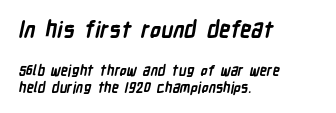
Stroke thickness is high; the sample reads as a true bold. Standard letterfit; no display-style spreading of the glyphs. Horizontal alignment here is leftward, the default for most running prose. The baseline area is clear. These two chunks differ in scale, with the top chunk taking the larger measure.
